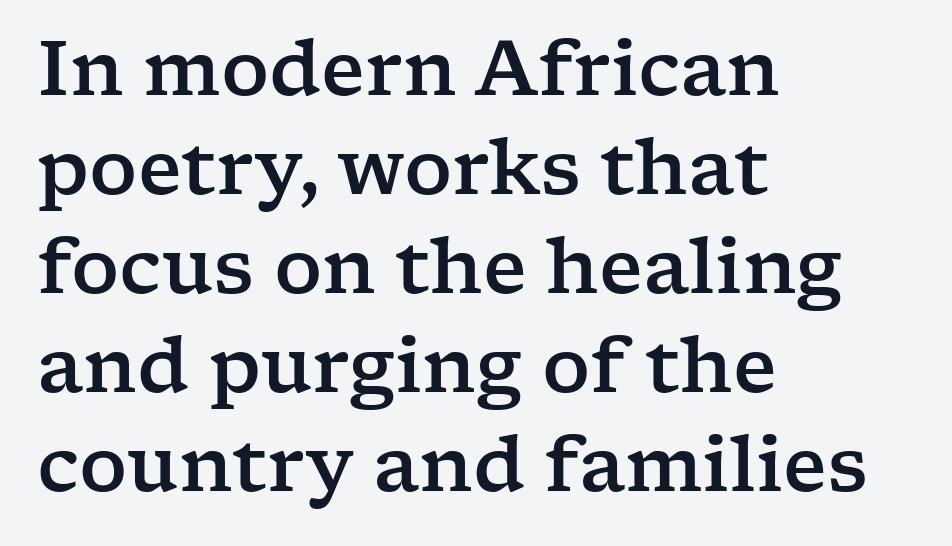
{"serif": "yes", "italic": "no", "width": "wide", "stroke_contrast": "low", "x_height": "medium", "monospaced": "no", "underline": "no", "align": "left", "line_spacing": "normal", "line_spacing_ratio": 1.32, "letter_spacing": "normal", "letter_spacing_em": 0.0, "glyph_px": 75}
